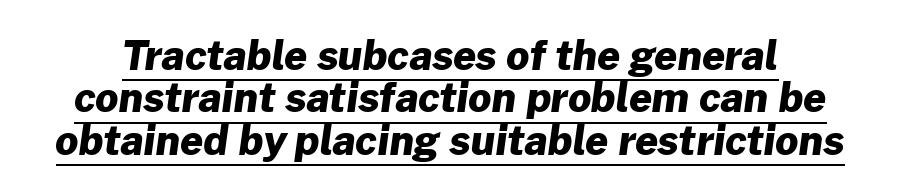
The image shows 40 px heavy sans-serif type; set tight line spacing (1.06x), normal letter spacing, underlined; low stroke contrast and a medium x-height.
